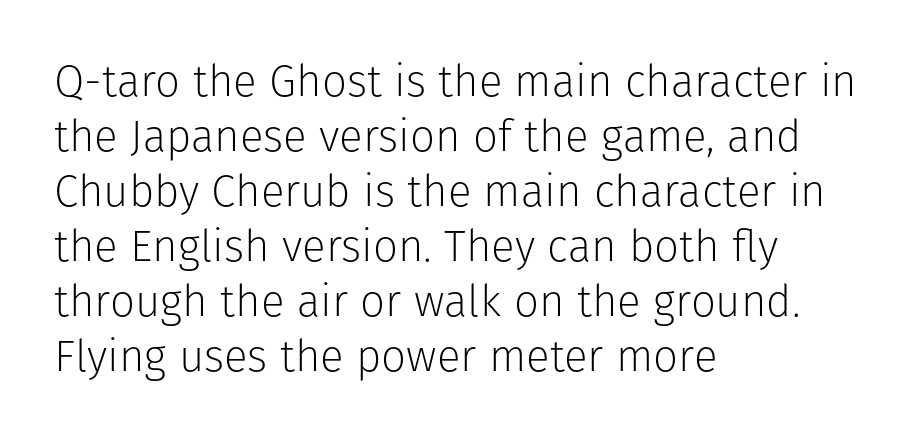
Q: Is the text bold? A: No.
Q: Is the text italic (slanted)? A: No, it is upright.
Q: Is the typeface a serif or a sans-serif typeface? A: Sans-serif.
Q: Is the text underlined? A: No.
Q: How is the paragraph aligned? A: Left-aligned.
Q: Is the spacing between letters normal or unusually wide? A: Normal.
Q: Is the spacing between lines tight, normal or loose? A: Normal.
Q: Width (condensed, normal, or wide)? A: Normal.
Q: Stroke contrast? A: Low.
Q: x-height? A: Medium.
Q: Monospaced? A: No.
